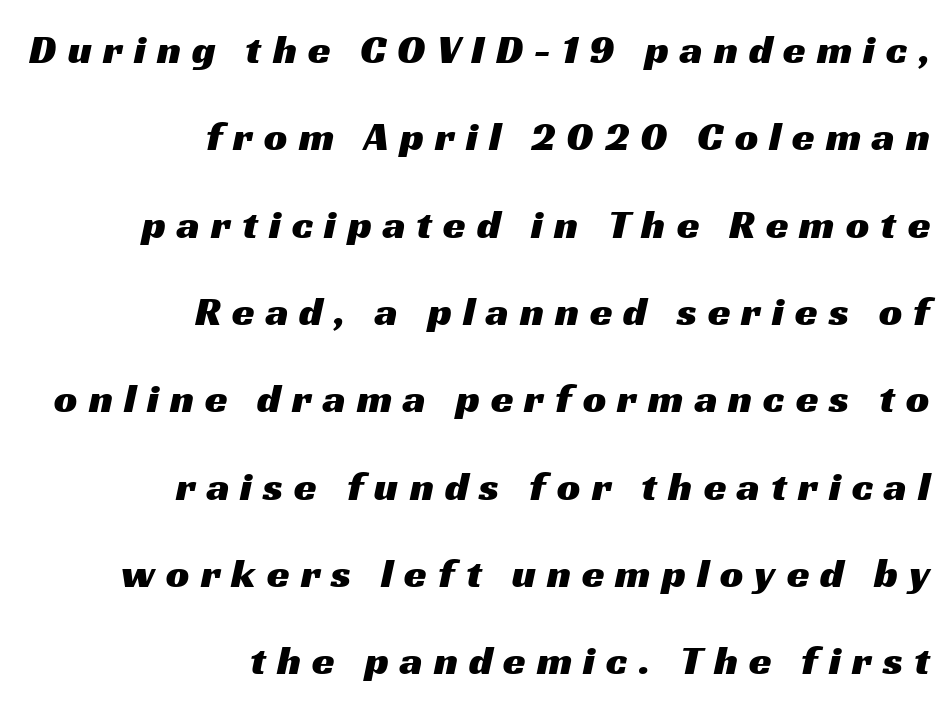
The glyphs are unaccompanied by any horizontal stroke below them. These lines have a slow, spaced-out rhythm from letter to letter. Note the varied advance widths — an 'i' is clearly narrower than an 'm'. In terms of leading, this rendering errs on the spacious side. Does the type have serifs? No, each stem ends abruptly. Each line ends at the same right margin while the left side varies.
